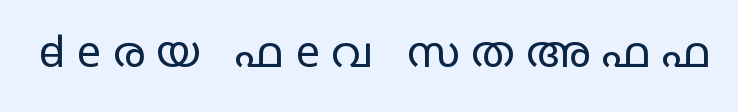
The image shows 43 px regular-weight, wide sans-serif type, upright; set unusually wide letter spacing (+0.27 em), not underlined; low stroke contrast and a large x-height.
